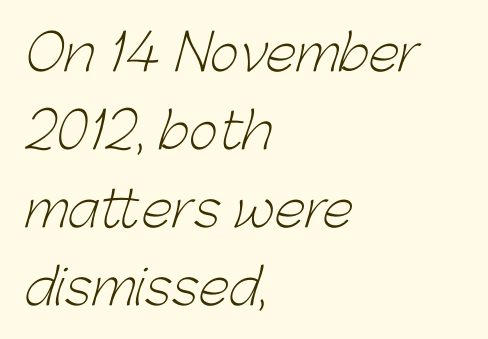
The leading is moderate, giving the passage an even texture. Varying glyph widths throughout — classic text-font behaviour. Reading down the block, your eye returns to a fixed left position each line. Heft: none added — not bold.
